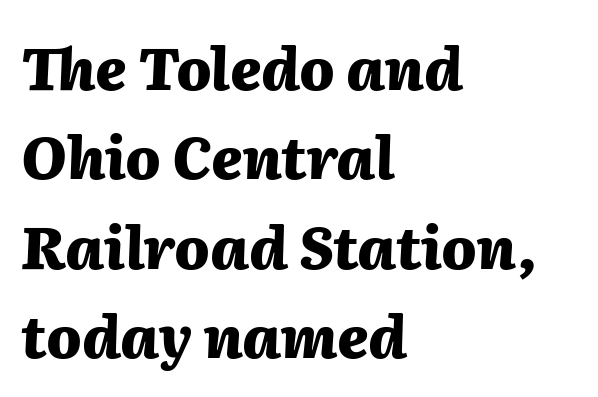
The image shows 58 px heavy type, italic (leaning right); set left-aligned, normal line spacing (1.54x), normal letter spacing, not underlined; medium stroke contrast and a medium x-height.
